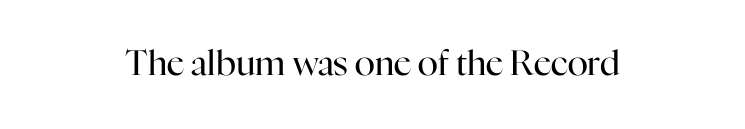
{"serif": "yes", "italic": "no", "bold": "no", "weight": "regular", "width": "normal", "stroke_contrast": "high", "x_height": "medium", "monospaced": "no", "underline": "no", "letter_spacing": "normal", "letter_spacing_em": 0.0, "glyph_px": 34}
